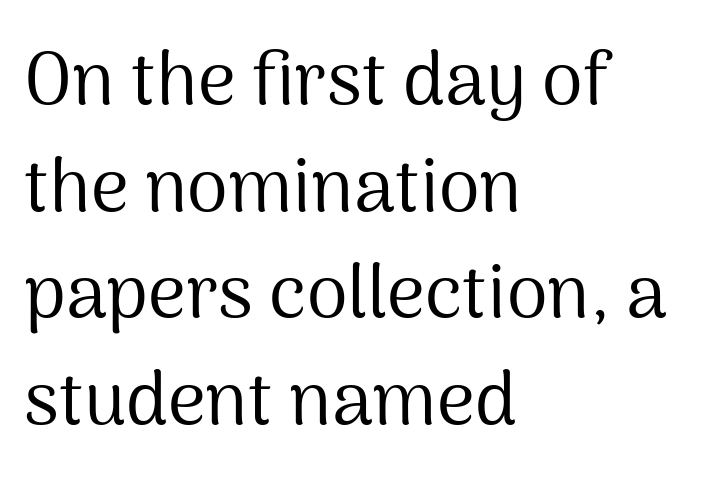
Q: Is the text bold? A: No.
Q: Is the text italic (slanted)? A: No, it is upright.
Q: Is the typeface a serif or a sans-serif typeface? A: Sans-serif.
Q: Is the text underlined? A: No.
Q: How is the paragraph aligned? A: Left-aligned.
Q: Is the spacing between letters normal or unusually wide? A: Normal.
Q: Is the spacing between lines tight, normal or loose? A: Normal.
Q: Width (condensed, normal, or wide)? A: Normal.
Q: Stroke contrast? A: Medium.
Q: x-height? A: Medium.
Q: Monospaced? A: No.
